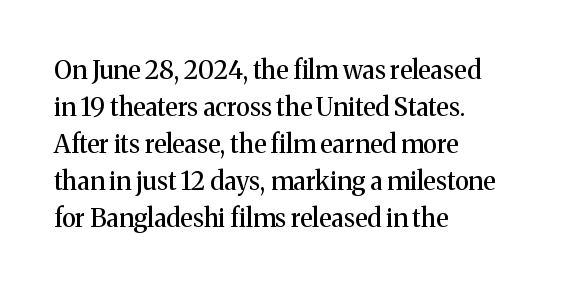
Q: Is the text italic (slanted)? A: No, it is upright.
Q: Is the text underlined? A: No.
Q: How is the paragraph aligned? A: Left-aligned.
Q: Is the spacing between letters normal or unusually wide? A: Normal.
Q: Is the spacing between lines tight, normal or loose? A: Normal.
